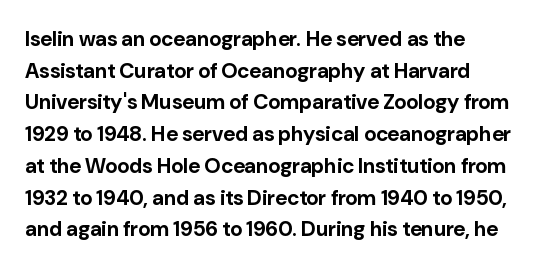
This is roman type, the default non-slanted kind. Observe the ordinary spacing: letters are neighbours, not strangers. The space between consecutive lines is moderate. Leftover space on each line is placed entirely after the last word. The string is rendered with underlining switched off. What weight is shown? A full bold with thick strokes.
